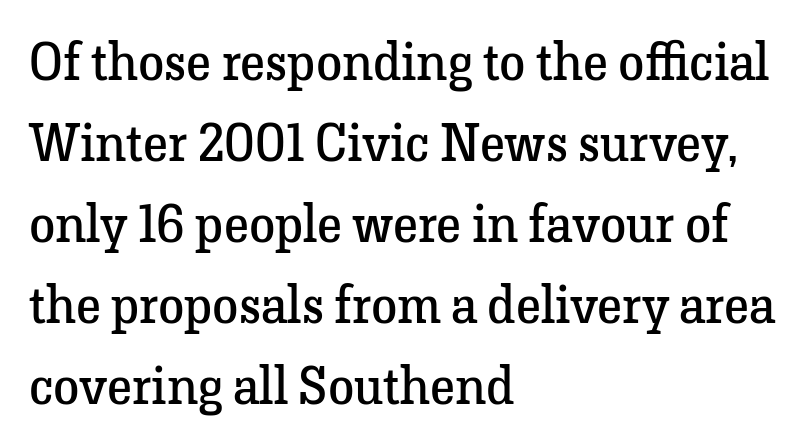
{"serif": "yes", "italic": "no", "bold": "no", "weight": "regular", "width": "normal", "stroke_contrast": "low", "x_height": "medium", "monospaced": "no", "underline": "no", "align": "left", "line_spacing": "normal", "line_spacing_ratio": 1.53, "letter_spacing": "normal", "letter_spacing_em": 0.0, "glyph_px": 53}
